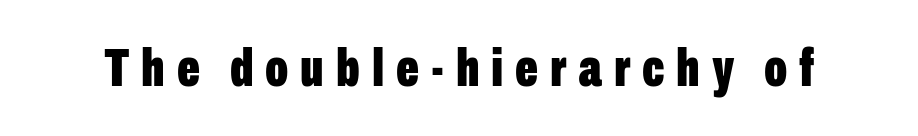
{"serif": "no", "italic": "no", "bold": "yes", "weight": "bold", "width": "condensed", "stroke_contrast": "low", "x_height": "medium", "monospaced": "no", "underline": "no", "letter_spacing": "wide", "letter_spacing_em": 0.22, "glyph_px": 54}
